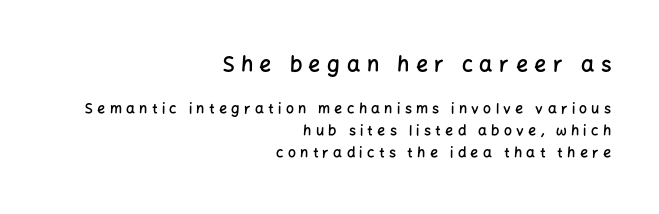
{"italic": "no", "bold": "semi", "underline": "no", "align": "right", "line_spacing": "normal", "line_spacing_ratio": 1.55, "letter_spacing": "wide", "letter_spacing_em": 0.31, "larger_block": "first", "size_ratio": 1.5, "glyph_px": 21}
